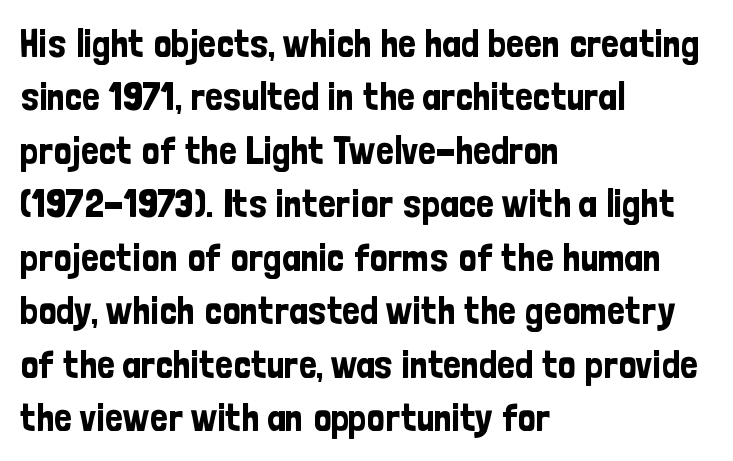
Looks like regular typesetting: each glyph gets only the width it needs. Is the block centered? No — it sits flush against the left margin. Font category for this specimen: sans-serif. Descenders are the only things crossing below the line. The horizontal fit of the characters is conventional and even.
